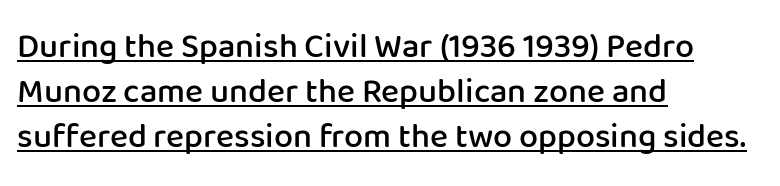
{"serif": "no", "italic": "no", "bold": "semi", "weight": "semibold", "width": "normal", "stroke_contrast": "low", "x_height": "medium", "monospaced": "no", "underline": "yes", "align": "left", "line_spacing": "normal", "line_spacing_ratio": 1.33, "letter_spacing": "normal", "letter_spacing_em": 0.0, "glyph_px": 34}
